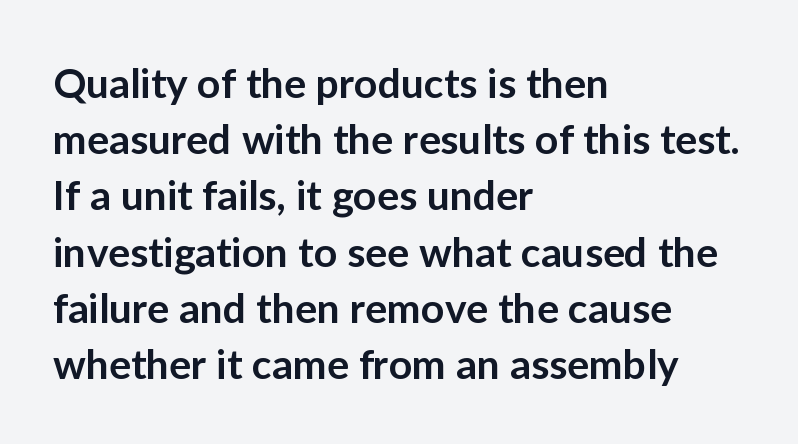
The image shows 41 px semibold sans-serif type, upright; set left-aligned, normal line spacing (1.37x), normal letter spacing, not underlined; low stroke contrast and a medium x-height.
